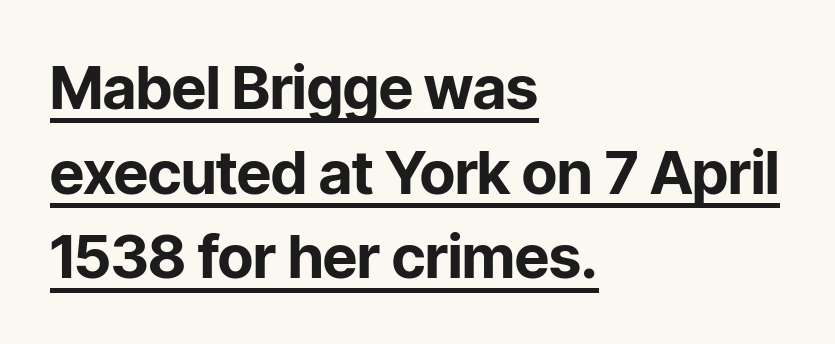
{"serif": "no", "italic": "no", "bold": "yes", "weight": "bold", "width": "normal", "stroke_contrast": "low", "x_height": "medium", "monospaced": "no", "underline": "yes", "align": "left", "line_spacing": "normal", "line_spacing_ratio": 1.41, "letter_spacing": "normal", "letter_spacing_em": 0.0, "glyph_px": 60}
